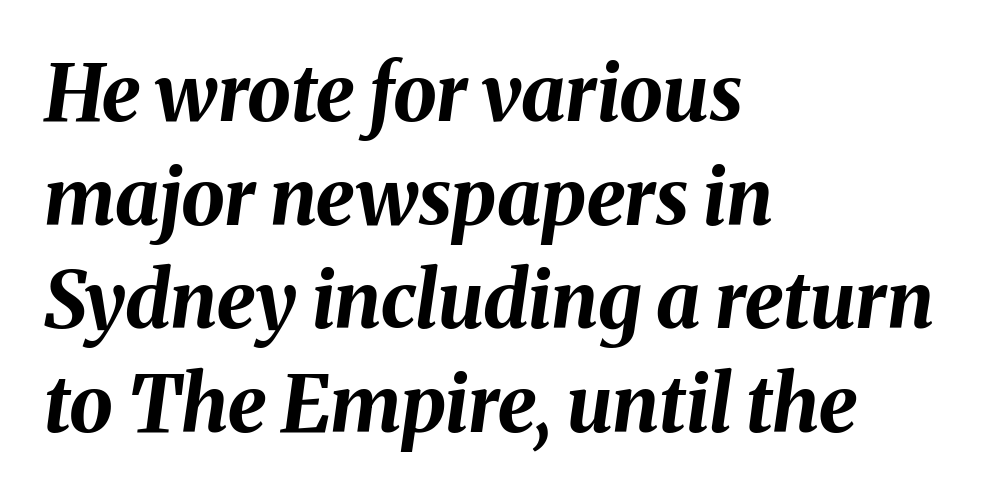
The image shows 78 px bold type, italic (leaning right); set left-aligned, normal line spacing (1.33x), normal letter spacing, not underlined; medium stroke contrast and a medium x-height.
